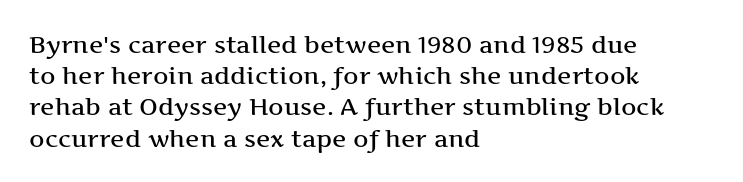
{"italic": "no", "underline": "no", "align": "left", "line_spacing": "normal", "line_spacing_ratio": 1.3, "letter_spacing": "normal", "letter_spacing_em": 0.0, "glyph_px": 24}
